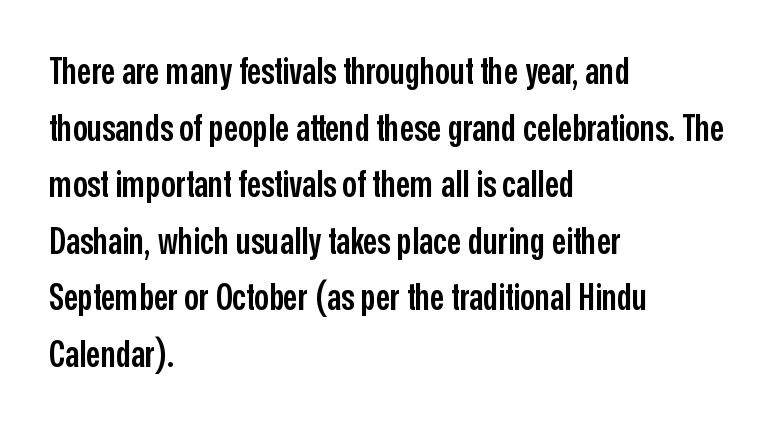
{"serif": "no", "italic": "no", "bold": "semi", "weight": "semibold", "width": "condensed", "stroke_contrast": "low", "x_height": "medium", "monospaced": "no", "underline": "no", "align": "left", "line_spacing": "normal", "line_spacing_ratio": 1.57, "letter_spacing": "normal", "letter_spacing_em": 0.0, "glyph_px": 36}
